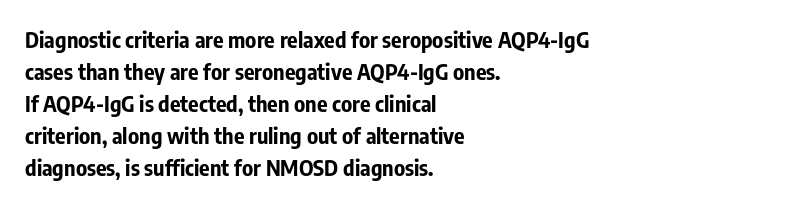
Q: Is the text bold? A: Yes.
Q: Is the text italic (slanted)? A: No, it is upright.
Q: Is the text underlined? A: No.
Q: How is the paragraph aligned? A: Left-aligned.
Q: Is the spacing between letters normal or unusually wide? A: Normal.
Q: Is the spacing between lines tight, normal or loose? A: Normal.
